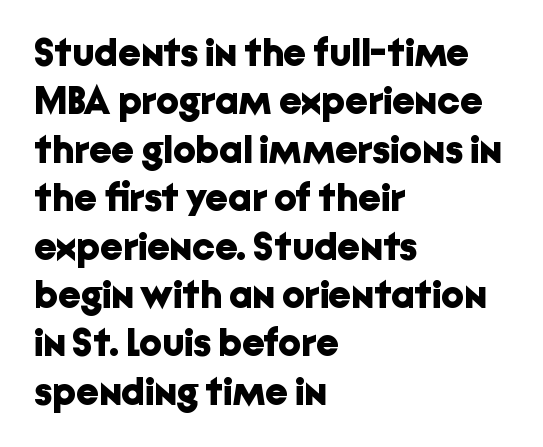
Reading down the block, your eye returns to a fixed left position each line. The letters carry no serifs — their stems end cleanly without finishing strokes. The passage shown is not underscored anywhere. Proportional: the letters do not fall into vertical columns. The typography opts for an upright posture over an oblique one.
